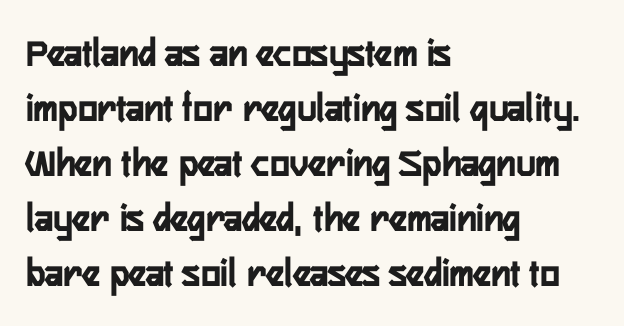
The image shows 41 px condensed sans-serif type, upright; set left-aligned, normal line spacing (1.34x), normal letter spacing, not underlined; low stroke contrast and a medium x-height.
